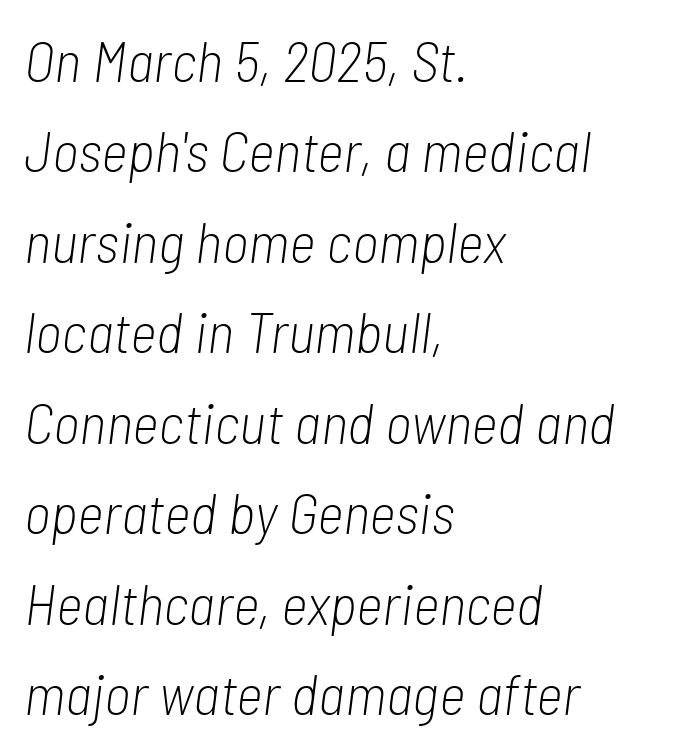
Vertically, the passage feels balanced, rows spaced as you'd expect. The paragraph has a hard left edge and a soft right edge. Nobody drew a line under any word here. The passage shown has conventional tracking throughout.
